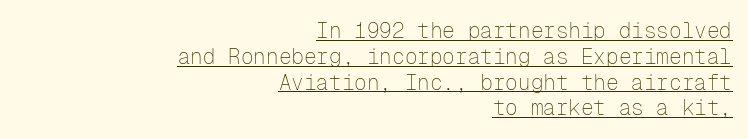
Q: Is the text bold? A: No.
Q: Is the text italic (slanted)? A: No, it is upright.
Q: Is the text underlined? A: Yes.
Q: How is the paragraph aligned? A: Right-aligned.
Q: Is the spacing between letters normal or unusually wide? A: Normal.
